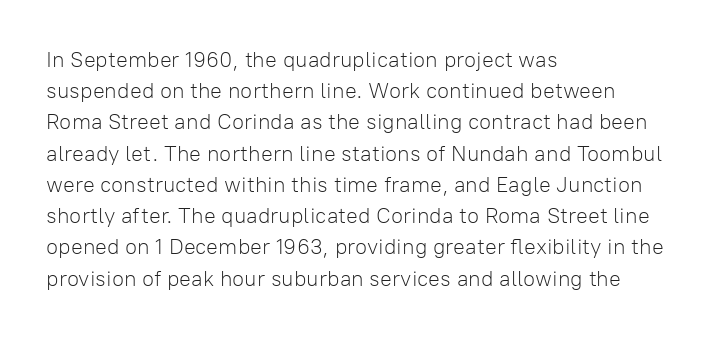
Q: Is the text bold? A: No.
Q: Is the text italic (slanted)? A: No, it is upright.
Q: Is the text underlined? A: No.
Q: How is the paragraph aligned? A: Left-aligned.
Q: Is the spacing between letters normal or unusually wide? A: Normal.
Q: Is the spacing between lines tight, normal or loose? A: Normal.
